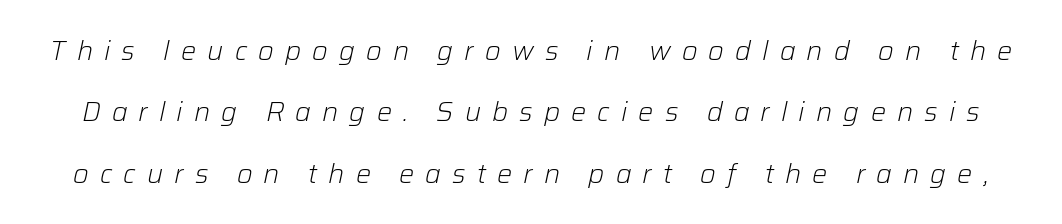
The line-height multiplier appears high, well above default. The specimen reads as italic at a glance. This sample uses expanded letter spacing, leaving extra air between glyphs. A light-to-regular cut is what we see here.
